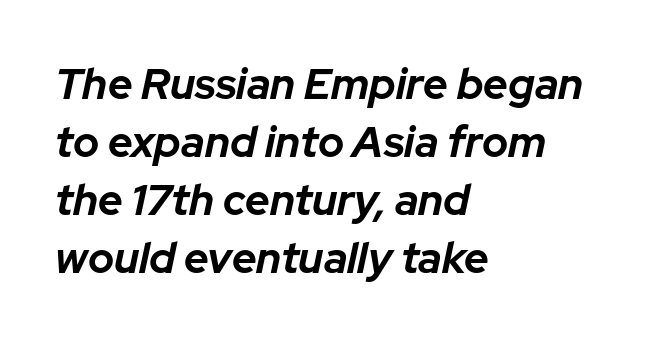
This rendering features lettering with no underline. Vertical spacing — default. The font's italic variant was chosen for this text. Honestly, the letter spacing is just normal — you wouldn't notice it. A typesetter would call this proportional, since set widths differ per character. Thick stems and heavy bowls — unmistakably bold.
